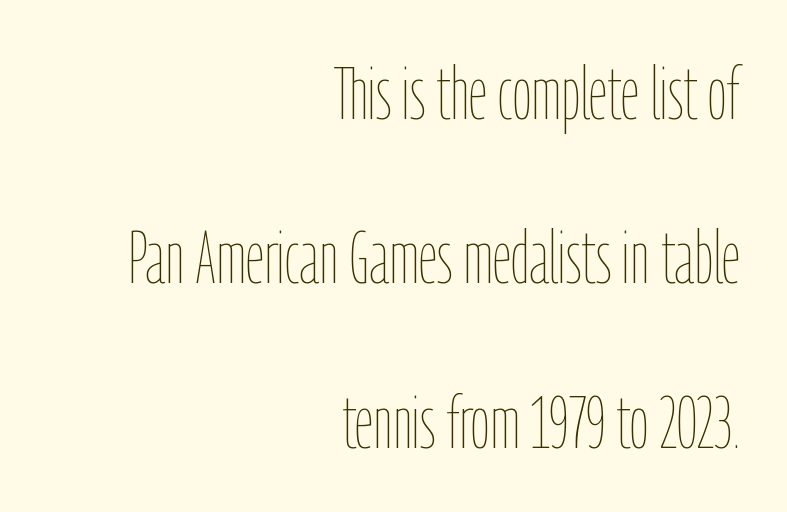
Q: Is the text bold? A: No.
Q: Is the text italic (slanted)? A: No, it is upright.
Q: Is the text underlined? A: No.
Q: How is the paragraph aligned? A: Right-aligned.
Q: Is the spacing between letters normal or unusually wide? A: Normal.
Q: Is the spacing between lines tight, normal or loose? A: Loose.
Q: Width (condensed, normal, or wide)? A: Condensed.
Q: Stroke contrast? A: Low.
Q: x-height? A: Medium.
Q: Monospaced? A: No.
